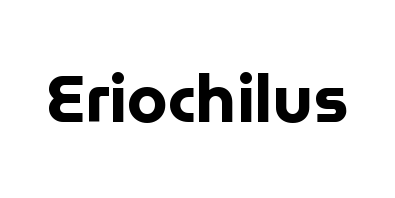
A clean baseline with only descenders dipping below it. Heft: maximum for text — a bold. What kind of face is this? One without serifs — a sans. These lines are rendered in a variable-pitch font. Designer's note — italics off, roman on.
